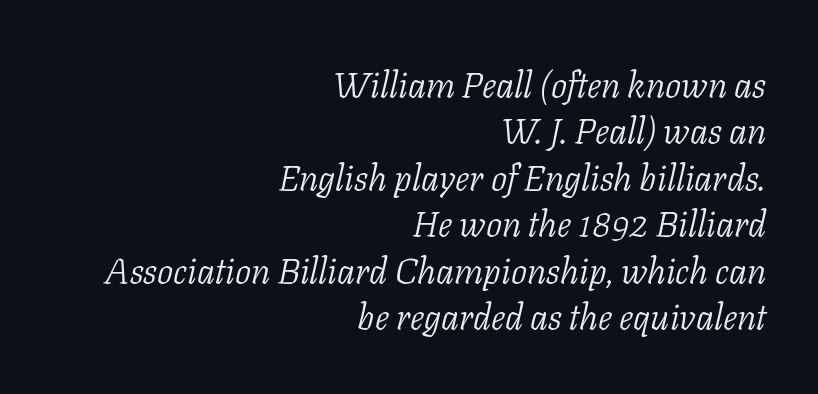
{"serif": "yes", "italic": "yes", "lean": "right", "slant_degrees": 11, "bold": "no", "weight": "light", "width": "normal", "stroke_contrast": "low", "x_height": "medium", "monospaced": "no", "underline": "no", "align": "right", "line_spacing": "normal", "line_spacing_ratio": 1.29, "letter_spacing": "normal", "letter_spacing_em": 0.0, "glyph_px": 36}
